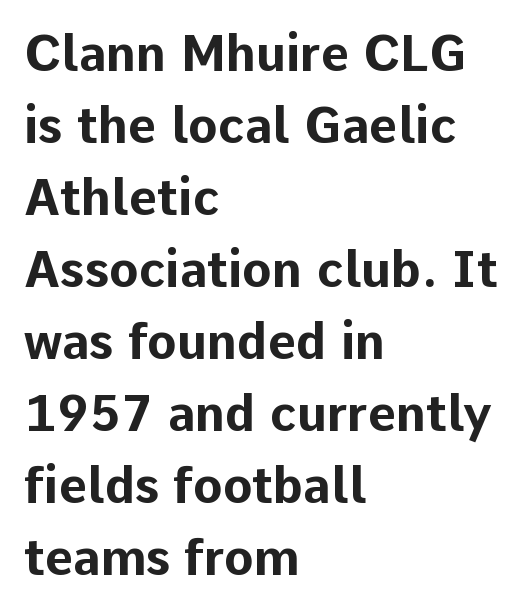
Q: Is the text bold? A: Yes.
Q: Is the text italic (slanted)? A: No, it is upright.
Q: Is the typeface a serif or a sans-serif typeface? A: Sans-serif.
Q: Is the text underlined? A: No.
Q: How is the paragraph aligned? A: Left-aligned.
Q: Is the spacing between letters normal or unusually wide? A: Normal.
Q: Is the spacing between lines tight, normal or loose? A: Normal.
Q: Width (condensed, normal, or wide)? A: Normal.
Q: Stroke contrast? A: Low.
Q: x-height? A: Medium.
Q: Monospaced? A: No.
